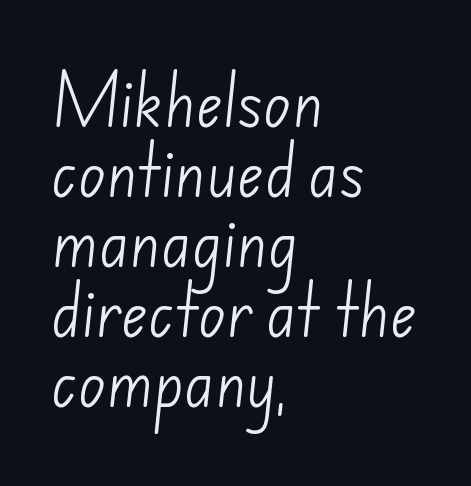
Q: Is the text bold? A: No.
Q: Is the typeface a serif or a sans-serif typeface? A: Sans-serif.
Q: Is the text underlined? A: No.
Q: How is the paragraph aligned? A: Left-aligned.
Q: Is the spacing between letters normal or unusually wide? A: Normal.
Q: Width (condensed, normal, or wide)? A: Normal.
Q: Stroke contrast? A: Low.
Q: x-height? A: Small.
Q: Monospaced? A: No.
